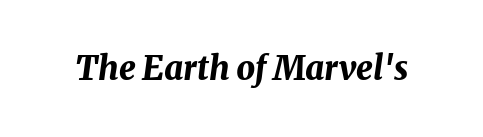
{"italic": "yes", "lean": "right", "slant_degrees": 8, "bold": "yes", "weight": "bold", "width": "normal", "stroke_contrast": "medium", "x_height": "medium", "monospaced": "no", "underline": "no", "letter_spacing": "normal", "letter_spacing_em": 0.0, "glyph_px": 33}
